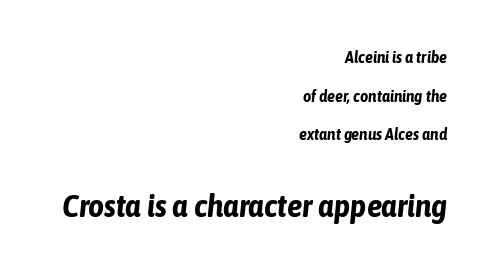
Q: Is the text bold? A: Yes.
Q: Is the text italic (slanted)? A: Yes, it leans right by about 6 degrees.
Q: Is the text underlined? A: No.
Q: How is the paragraph aligned? A: Right-aligned.
Q: Is the spacing between letters normal or unusually wide? A: Normal.
Q: Is the spacing between lines tight, normal or loose? A: Loose.
Q: Which block of text is set in a larger size, the first (top) or the second (bottom)? A: The second (bottom) one.
Q: Width (condensed, normal, or wide)? A: Condensed.
Q: Stroke contrast? A: Low.
Q: x-height? A: Medium.
Q: Monospaced? A: No.
